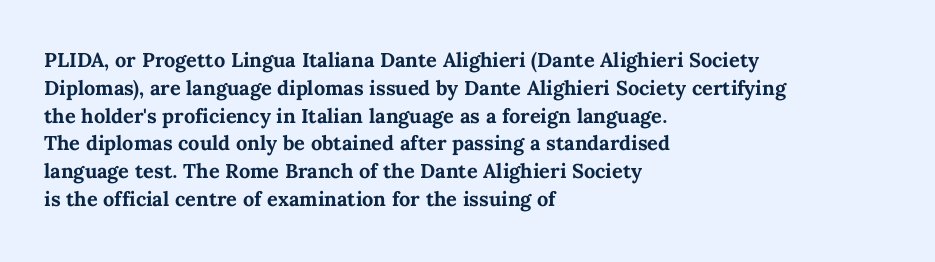
The image shows 20 px bold type, upright; set left-aligned, normal line spacing (1.39x), normal letter spacing, not underlined.
